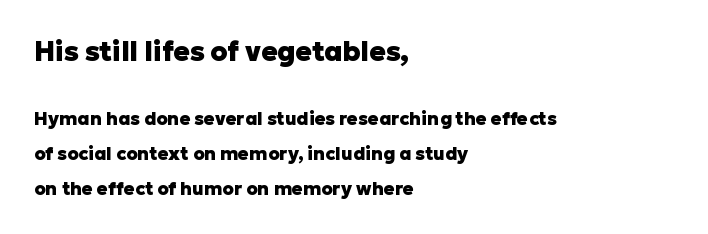
{"italic": "no", "bold": "yes", "underline": "no", "align": "left", "line_spacing": "loose", "line_spacing_ratio": 1.92, "letter_spacing": "normal", "letter_spacing_em": 0.0, "larger_block": "first", "size_ratio": 1.5, "glyph_px": 27}
